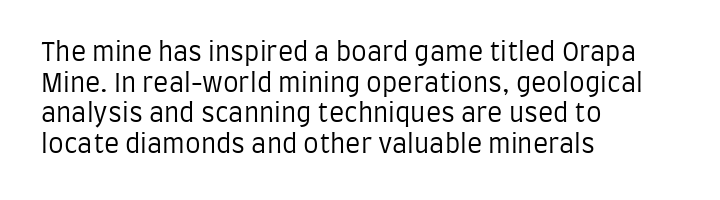
Q: Is the text bold? A: No.
Q: Is the text italic (slanted)? A: No, it is upright.
Q: Is the text underlined? A: No.
Q: How is the paragraph aligned? A: Left-aligned.
Q: Is the spacing between letters normal or unusually wide? A: Normal.
